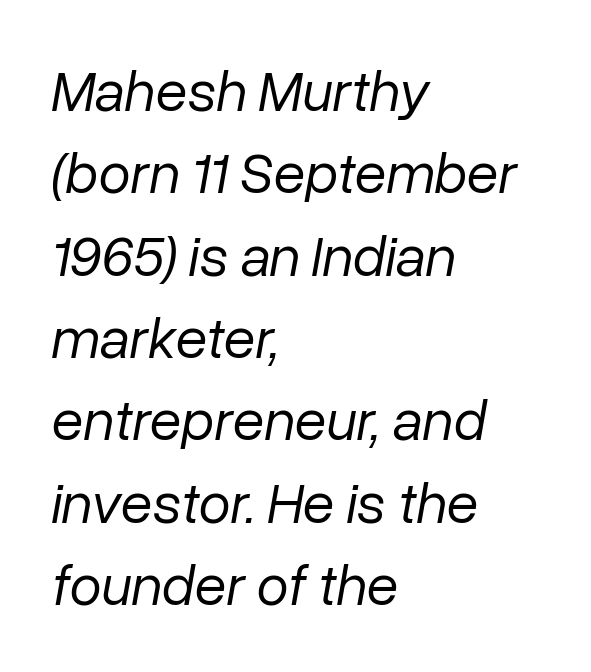
The image shows 58 px regular-weight type, italic (leaning right); set left-aligned, normal line spacing (1.42x), normal letter spacing, not underlined; low stroke contrast and a medium x-height.
